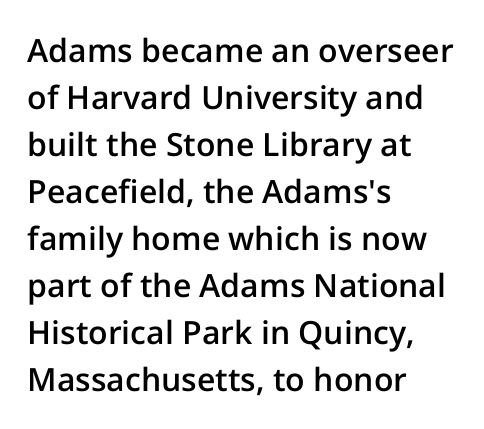
A typesetter would label this face a sans. A typesetter would call this proportional, since set widths differ per character. Every row of glyphs begins at an identical x-position on the left. A normal amount of white space separates one row of letters from the next. A roman cut, with each character standing at attention.
